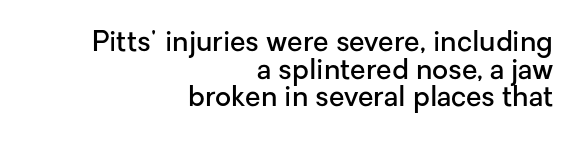
Q: Is the text bold? A: Semi-bold.
Q: Is the text italic (slanted)? A: No, it is upright.
Q: Is the typeface a serif or a sans-serif typeface? A: Sans-serif.
Q: Is the text underlined? A: No.
Q: How is the paragraph aligned? A: Right-aligned.
Q: Is the spacing between letters normal or unusually wide? A: Normal.
Q: Is the spacing between lines tight, normal or loose? A: Tight.
Q: Width (condensed, normal, or wide)? A: Normal.
Q: Stroke contrast? A: Low.
Q: x-height? A: Medium.
Q: Monospaced? A: No.
